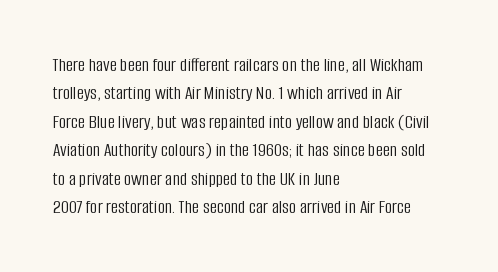
{"italic": "no", "bold": "no", "underline": "no", "align": "left", "line_spacing": "normal", "line_spacing_ratio": 1.42, "letter_spacing": "normal", "letter_spacing_em": 0.0, "glyph_px": 20}
